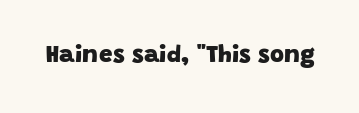
The image shows 24 px bold type; set normal letter spacing, not underlined.
